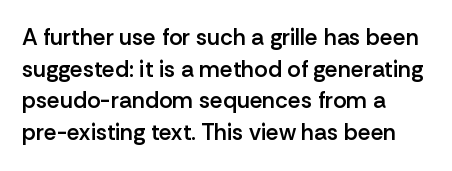
The image shows 23 px text type, upright; set left-aligned, normal line spacing (1.38x), normal letter spacing, not underlined.
